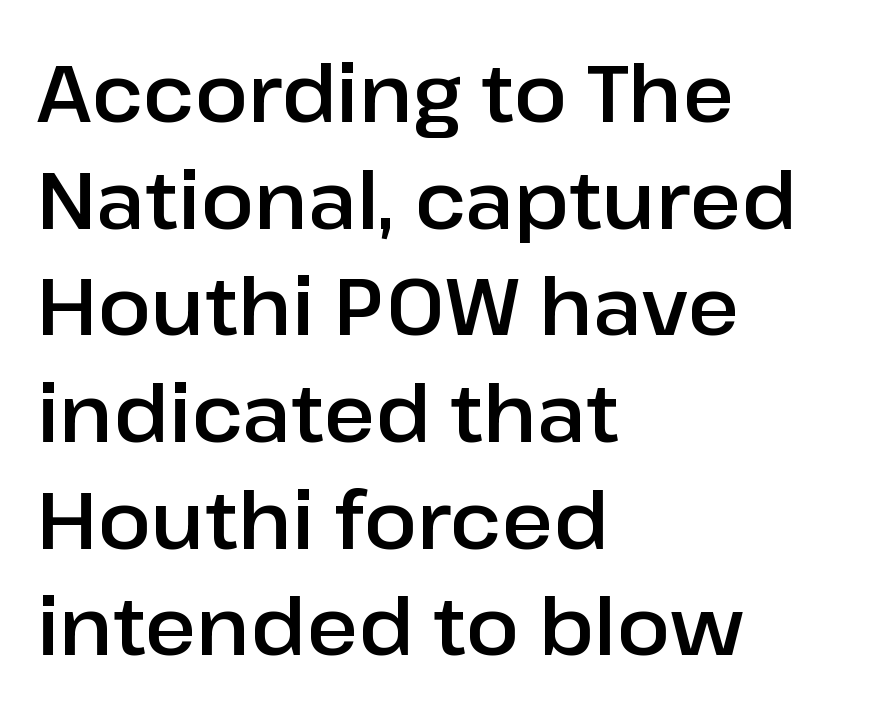
Q: Is the text italic (slanted)? A: No, it is upright.
Q: Is the typeface a serif or a sans-serif typeface? A: Sans-serif.
Q: Is the text underlined? A: No.
Q: How is the paragraph aligned? A: Left-aligned.
Q: Is the spacing between letters normal or unusually wide? A: Normal.
Q: Is the spacing between lines tight, normal or loose? A: Normal.
Q: Width (condensed, normal, or wide)? A: Normal.
Q: Stroke contrast? A: Low.
Q: x-height? A: Medium.
Q: Monospaced? A: No.
